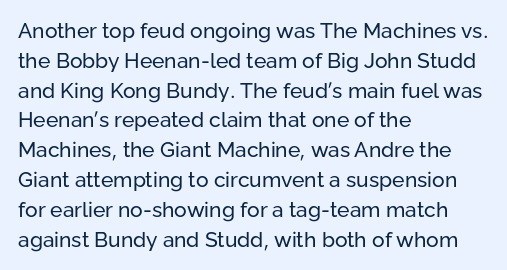
The image shows 21 px text type, upright; set left-aligned, normal line spacing (1.42x), normal letter spacing, not underlined.
